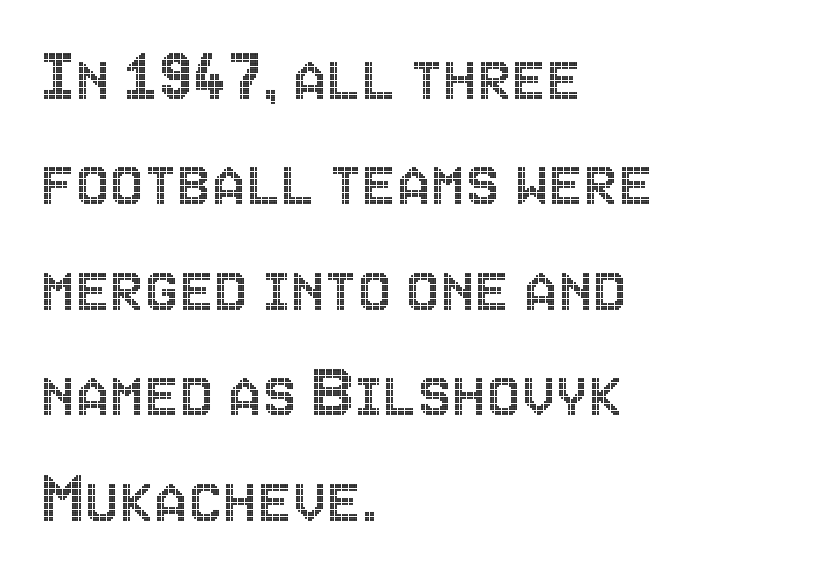
Q: Is the text italic (slanted)? A: No, it is upright.
Q: Is the text underlined? A: No.
Q: How is the paragraph aligned? A: Left-aligned.
Q: Is the spacing between letters normal or unusually wide? A: Normal.
Q: Is the spacing between lines tight, normal or loose? A: Normal.
Q: Width (condensed, normal, or wide)? A: Condensed.
Q: x-height? A: Large.
Q: Monospaced? A: No.
